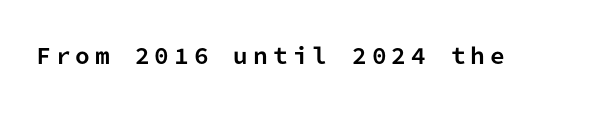
{"italic": "no", "bold": "yes", "underline": "no", "letter_spacing": "wide", "letter_spacing_em": 0.24, "glyph_px": 21}
